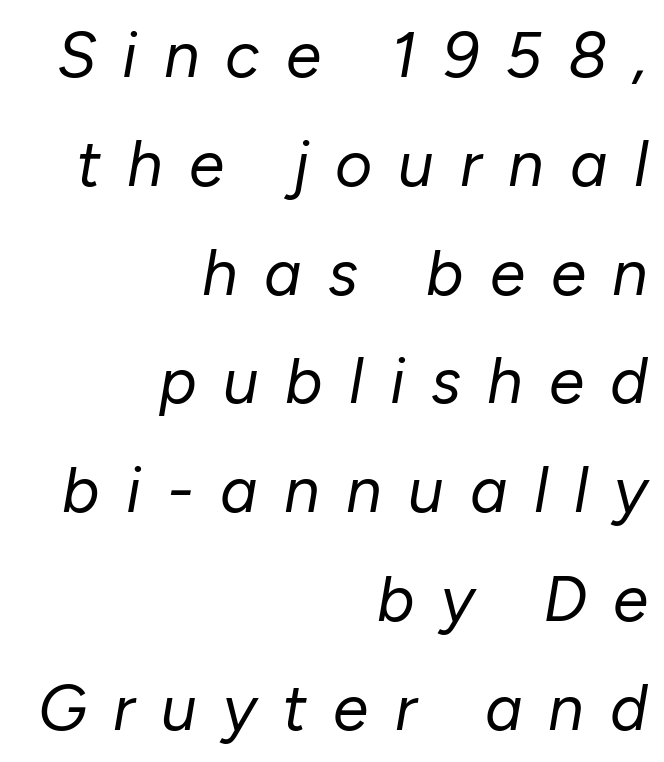
Q: Is the text bold? A: No.
Q: Is the text italic (slanted)? A: Yes, it leans right by about 10 degrees.
Q: Is the text underlined? A: No.
Q: How is the paragraph aligned? A: Right-aligned.
Q: Is the spacing between letters normal or unusually wide? A: Unusually wide.
Q: Is the spacing between lines tight, normal or loose? A: Normal.
Q: Width (condensed, normal, or wide)? A: Normal.
Q: Stroke contrast? A: Low.
Q: x-height? A: Medium.
Q: Monospaced? A: No.
